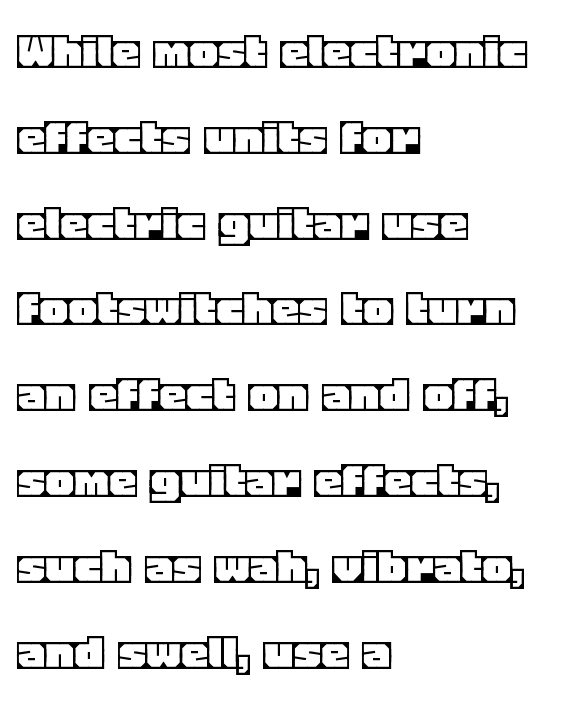
Character widths vary here, with narrow letters taking less room than wide ones. Quick note: not italic, upright. Normally led — the rows are evenly, conventionally spaced. Nothing unusual about the tracking: characters are spaced as the font intends. Quick note: underline off.
